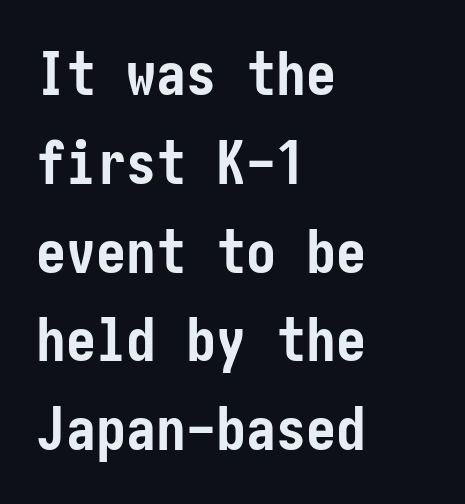
Unlike italic type, these characters show no tilt at all. Type without underlining. The letters sit at their default tracking, neither squeezed nor spread. Is the block centered? No — it sits flush against the left margin.
